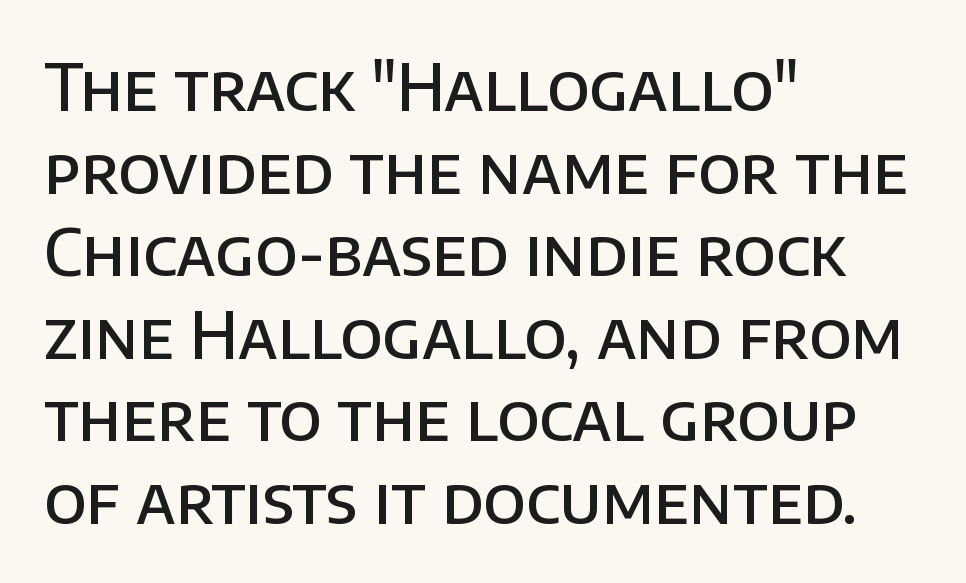
Q: Is the text bold? A: Semi-bold.
Q: Is the text italic (slanted)? A: No, it is upright.
Q: Is the typeface a serif or a sans-serif typeface? A: Sans-serif.
Q: Is the text underlined? A: No.
Q: How is the paragraph aligned? A: Left-aligned.
Q: Is the spacing between letters normal or unusually wide? A: Normal.
Q: Is the spacing between lines tight, normal or loose? A: Normal.
Q: Width (condensed, normal, or wide)? A: Normal.
Q: Stroke contrast? A: Low.
Q: x-height? A: Large.
Q: Monospaced? A: No.
